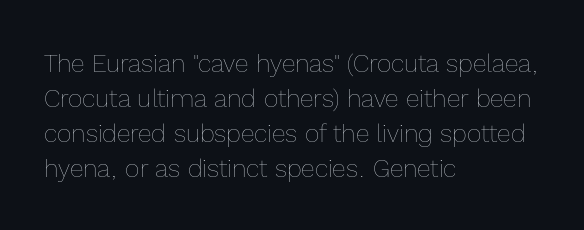
{"italic": "no", "bold": "no", "underline": "no", "align": "left", "line_spacing": "normal", "line_spacing_ratio": 1.4, "letter_spacing": "normal", "letter_spacing_em": 0.0, "glyph_px": 25}
